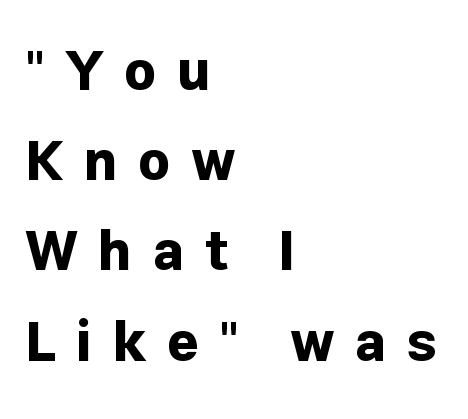
The image shows 55 px bold sans-serif type, upright; set left-aligned, normal line spacing (1.64x), unusually wide letter spacing (+0.37 em), not underlined; low stroke contrast and a medium x-height.
